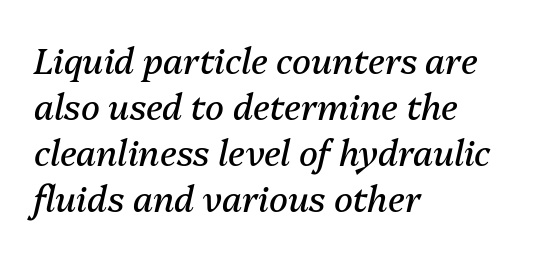
{"italic": "yes", "lean": "right", "slant_degrees": 13, "bold": "no", "weight": "regular", "width": "normal", "stroke_contrast": "medium", "x_height": "medium", "monospaced": "no", "underline": "no", "align": "left", "line_spacing": "normal", "line_spacing_ratio": 1.31, "letter_spacing": "normal", "letter_spacing_em": 0.0, "glyph_px": 35}
